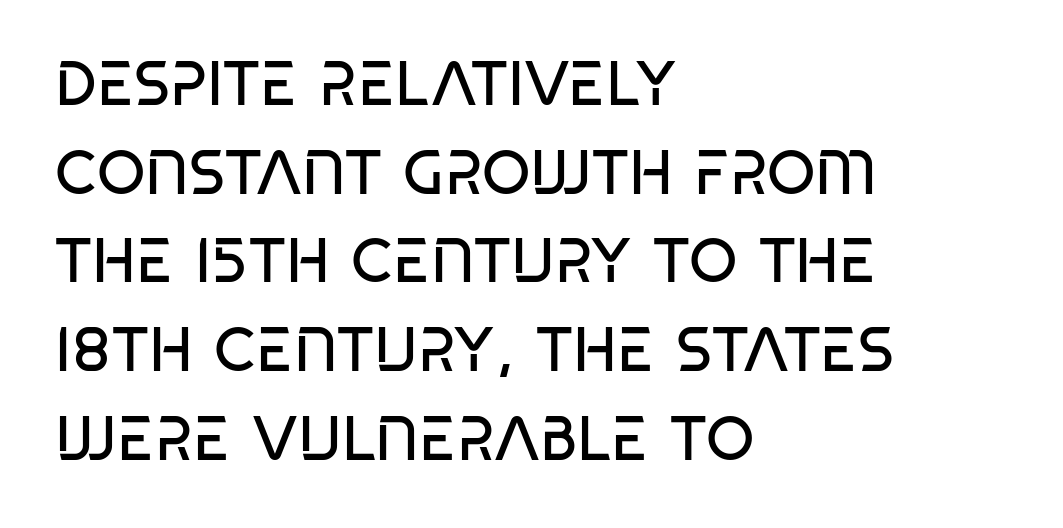
The image shows 62 px regular-weight, condensed sans-serif type; set left-aligned, normal line spacing (1.43x), normal letter spacing, not underlined; low stroke contrast and a large x-height.
